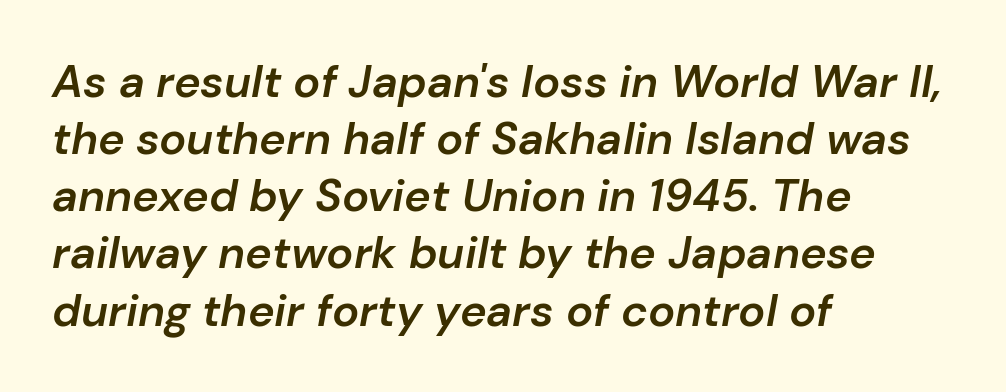
The image shows 45 px semibold type, italic (leaning right); set left-aligned, normal line spacing (1.27x), normal letter spacing, not underlined; low stroke contrast and a medium x-height.
